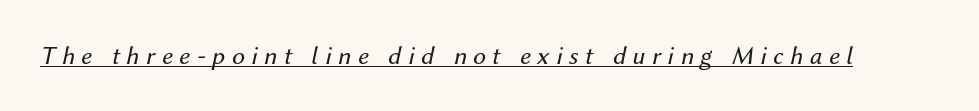
The image shows 26 px text type, italic (leaning right); set unusually wide letter spacing (+0.25 em), underlined.
